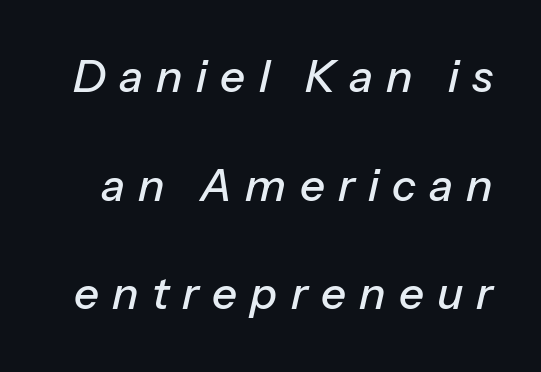
Q: Is the text italic (slanted)? A: Yes, it leans right by about 13 degrees.
Q: Is the text underlined? A: No.
Q: Is the spacing between letters normal or unusually wide? A: Unusually wide.
Q: Is the spacing between lines tight, normal or loose? A: Loose.
Q: Width (condensed, normal, or wide)? A: Normal.
Q: Stroke contrast? A: Low.
Q: x-height? A: Medium.
Q: Monospaced? A: No.
